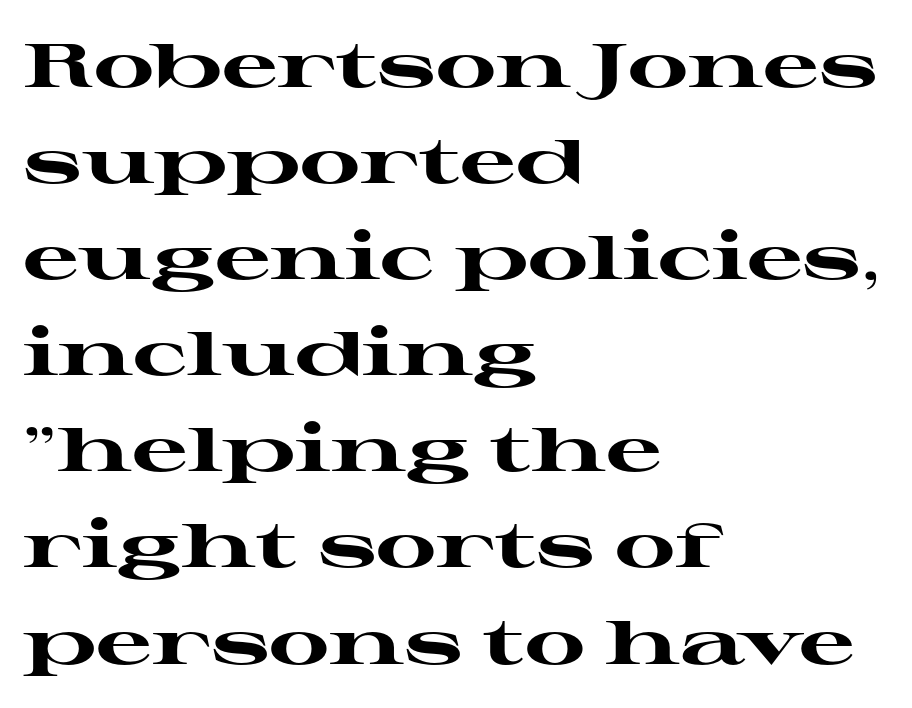
{"serif": "yes", "italic": "no", "bold": "yes", "weight": "heavy", "width": "wide", "stroke_contrast": "high", "x_height": "medium", "monospaced": "no", "underline": "no", "align": "left", "line_spacing": "normal", "line_spacing_ratio": 1.55, "letter_spacing": "normal", "letter_spacing_em": 0.0, "glyph_px": 62}
